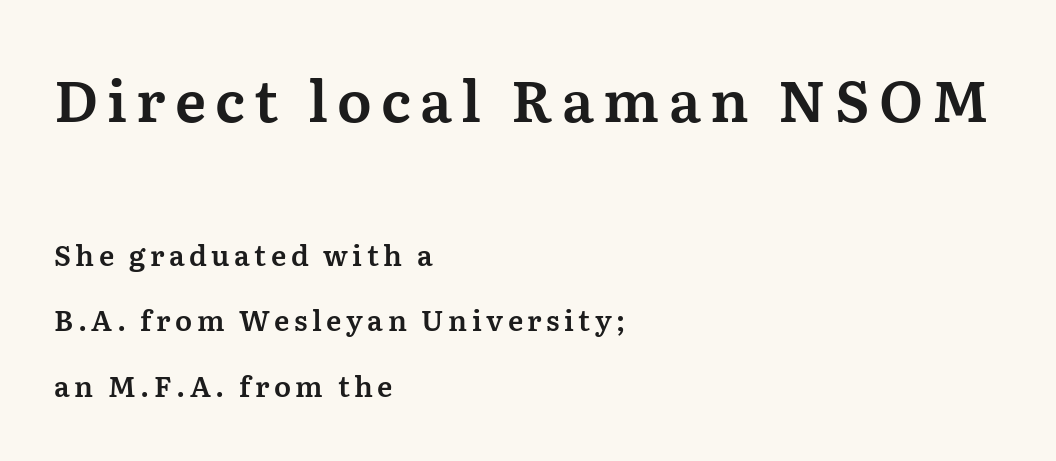
Q: Is the text italic (slanted)? A: No, it is upright.
Q: Is the typeface a serif or a sans-serif typeface? A: Serif.
Q: Is the text underlined? A: No.
Q: How is the paragraph aligned? A: Left-aligned.
Q: Is the spacing between lines tight, normal or loose? A: Loose.
Q: Which block of text is set in a larger size, the first (top) or the second (bottom)? A: The first (top) one.
Q: Width (condensed, normal, or wide)? A: Normal.
Q: Stroke contrast? A: Medium.
Q: x-height? A: Medium.
Q: Monospaced? A: No.
